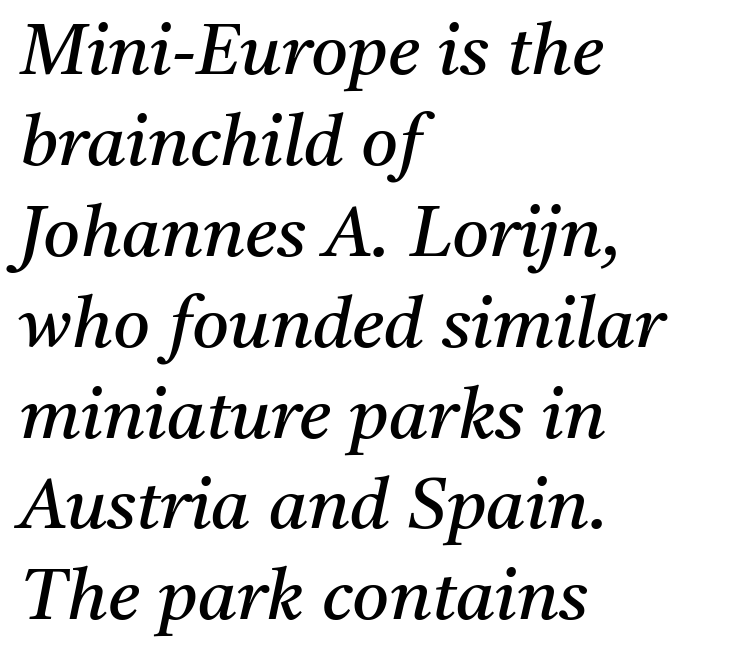
{"serif": "yes", "italic": "yes", "lean": "right", "slant_degrees": 11, "bold": "no", "weight": "regular", "width": "normal", "stroke_contrast": "medium", "x_height": "medium", "monospaced": "no", "underline": "no", "align": "left", "line_spacing": "normal", "line_spacing_ratio": 1.28, "letter_spacing": "normal", "letter_spacing_em": 0.0, "glyph_px": 71}
